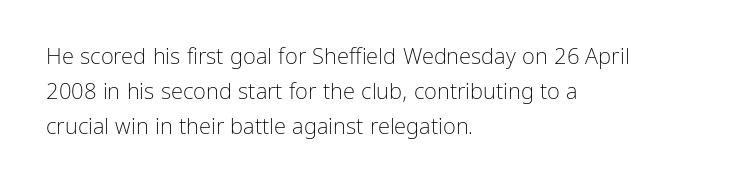
The image shows 22 px text type, upright; set left-aligned, normal line spacing (1.59x), normal letter spacing, not underlined.
